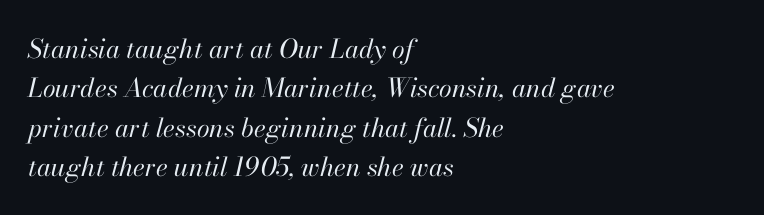
Q: Is the text bold? A: No.
Q: Is the text italic (slanted)? A: Yes, it leans right by about 13 degrees.
Q: Is the text underlined? A: No.
Q: How is the paragraph aligned? A: Left-aligned.
Q: Is the spacing between letters normal or unusually wide? A: Normal.
Q: Is the spacing between lines tight, normal or loose? A: Normal.
